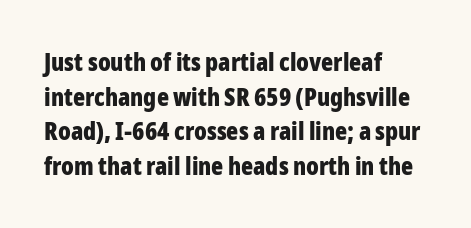
The type sits square on the baseline with zero lean. Summary of weight: heavy, a full bold. Rule under the text: the space is simply empty. Is the letter spacing exaggerated? No — it looks like the ordinary default.
